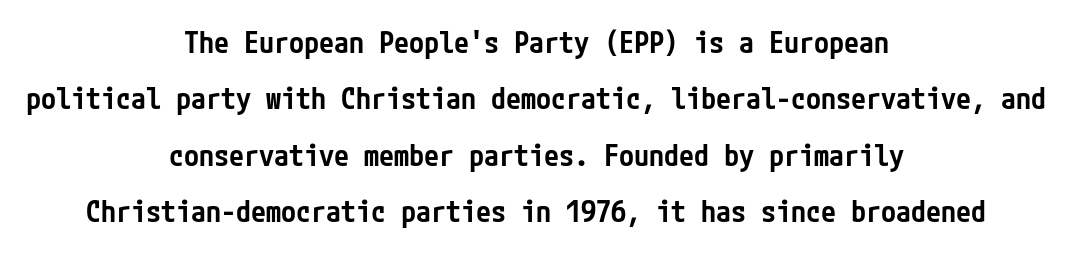
{"serif": "no", "italic": "no", "bold": "semi", "weight": "semibold", "width": "condensed", "stroke_contrast": "low", "x_height": "medium", "underline": "no", "align": "center", "line_spacing_ratio": 1.88, "letter_spacing": "normal", "letter_spacing_em": 0.0, "glyph_px": 30}
